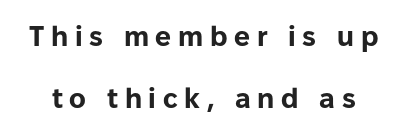
Q: Is the text bold? A: Yes.
Q: Is the text italic (slanted)? A: No, it is upright.
Q: Is the typeface a serif or a sans-serif typeface? A: Sans-serif.
Q: Is the text underlined? A: No.
Q: Is the spacing between letters normal or unusually wide? A: Unusually wide.
Q: Is the spacing between lines tight, normal or loose? A: Loose.
Q: Width (condensed, normal, or wide)? A: Normal.
Q: Stroke contrast? A: Low.
Q: x-height? A: Medium.
Q: Monospaced? A: No.
